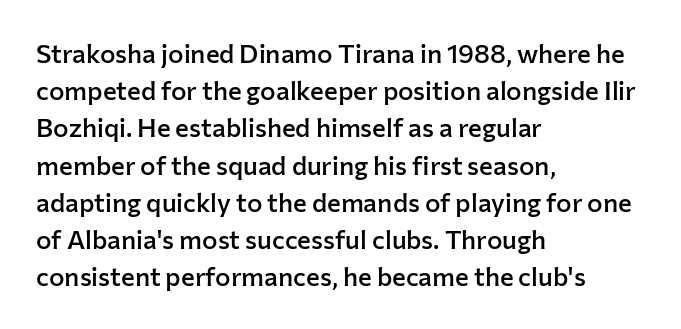
The image shows 26 px text type, upright; set left-aligned, normal line spacing (1.43x), normal letter spacing, not underlined.
